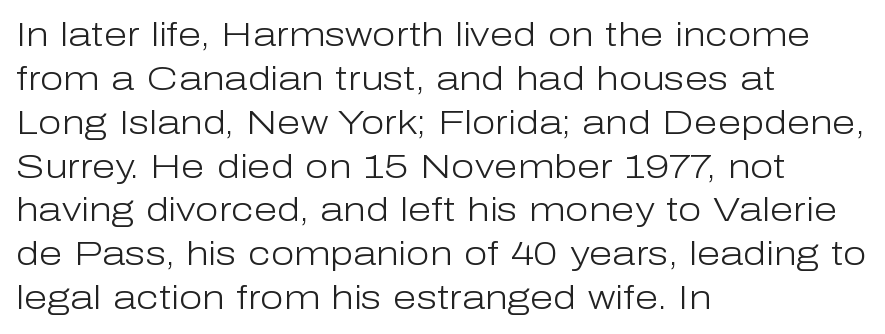
There is no visible air inserted between adjacent glyphs. Posture: upright roman. A typesetter would call this leading conventional body-copy spacing. These lines stack with their left ends in a neat column. A quiet, ordinary-to-light weight characterises the typeface. Letterform terminals end flat and unadorned throughout the passage.
